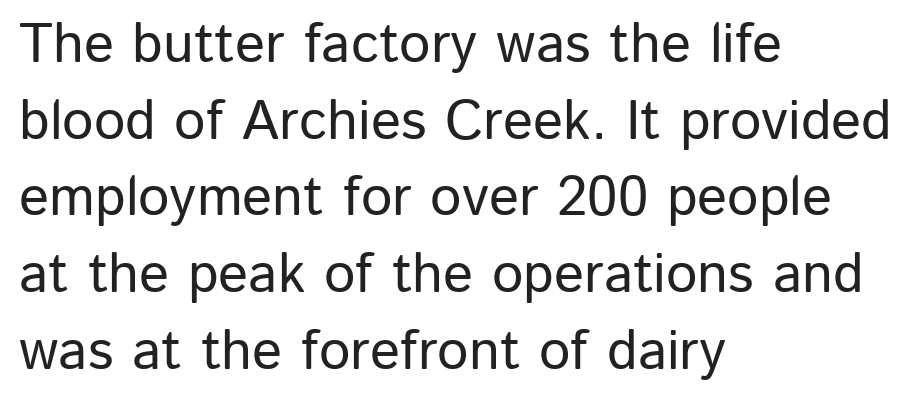
{"serif": "no", "italic": "no", "width": "normal", "stroke_contrast": "low", "x_height": "medium", "monospaced": "no", "underline": "no", "align": "left", "line_spacing": "normal", "line_spacing_ratio": 1.37, "letter_spacing": "normal", "letter_spacing_em": 0.0, "glyph_px": 56}
